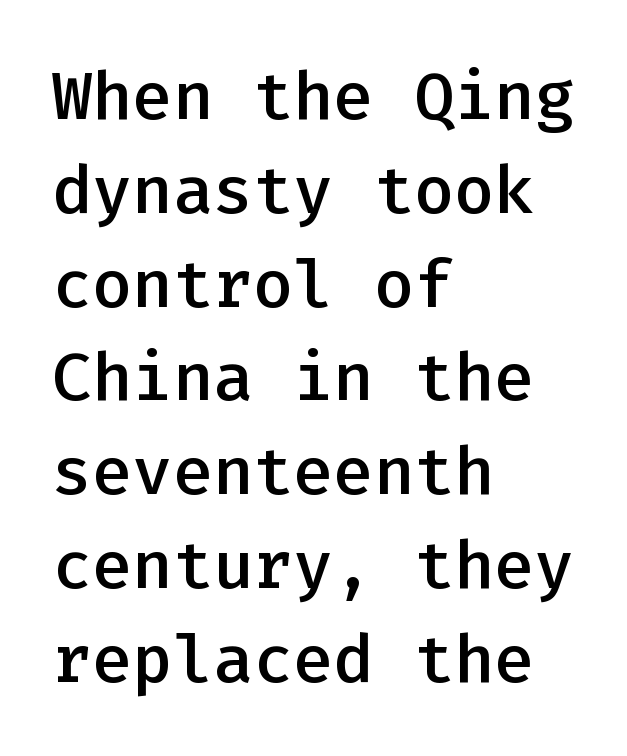
The line-height multiplier appears to be the usual default. Glance below the letters and you will spot only blank space. Students, this is semibold: more ink than regular, less than bold. Every stem runs plumb, perpendicular to the baseline. The paragraph shown leans on its left margin. You could count columns in this text — the font is strictly monospaced.
